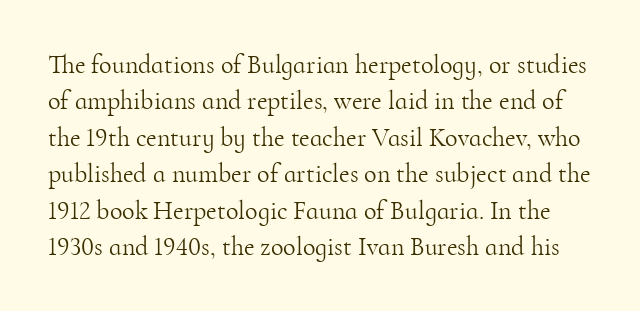
Q: Is the text bold? A: No.
Q: Is the text italic (slanted)? A: No, it is upright.
Q: Is the text underlined? A: No.
Q: Is the spacing between letters normal or unusually wide? A: Normal.
Q: Is the spacing between lines tight, normal or loose? A: Normal.
